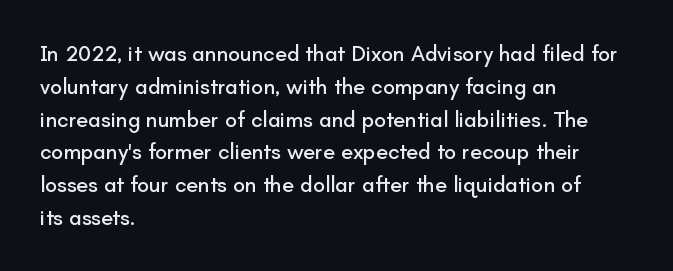
The image shows 22 px text type, upright; set left-aligned, normal line spacing (1.49x), normal letter spacing, not underlined.
